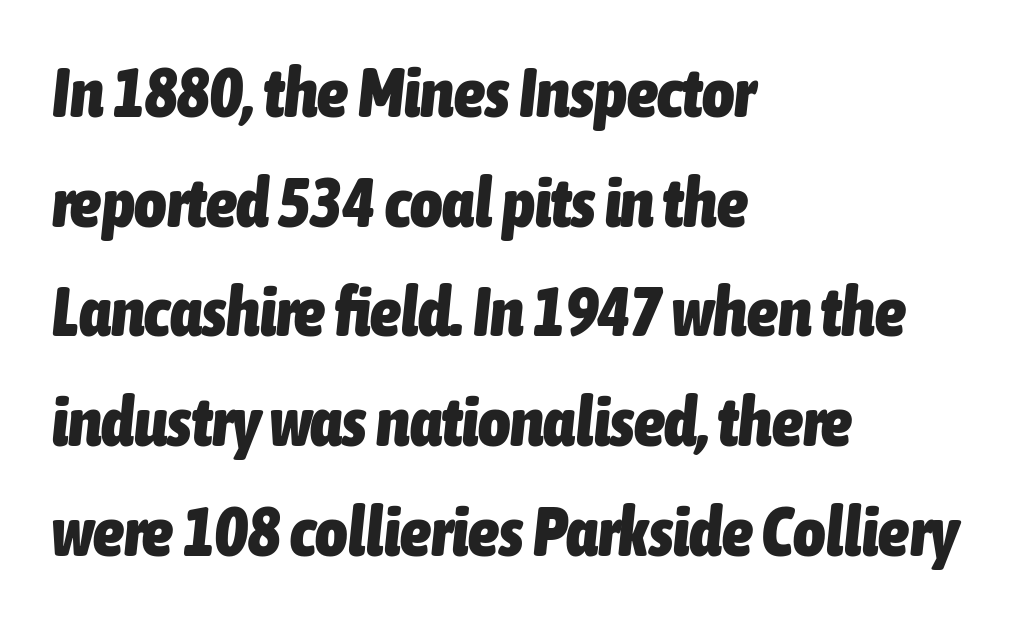
If you drew a ruler down the left edge, every line would touch it. The sample has been set heavy, in full bold. Line spacing here is normal. This rendering leaves character spacing at its baseline value. Varying glyph widths throughout — classic text-font behaviour.
